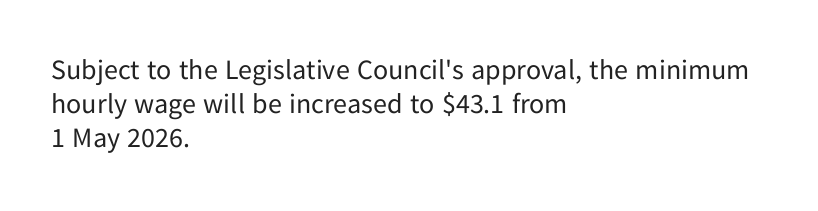
Q: Is the text bold? A: No.
Q: Is the text italic (slanted)? A: No, it is upright.
Q: Is the typeface a serif or a sans-serif typeface? A: Sans-serif.
Q: Is the text underlined? A: No.
Q: How is the paragraph aligned? A: Left-aligned.
Q: Is the spacing between letters normal or unusually wide? A: Normal.
Q: Width (condensed, normal, or wide)? A: Normal.
Q: Stroke contrast? A: Low.
Q: x-height? A: Medium.
Q: Monospaced? A: No.
